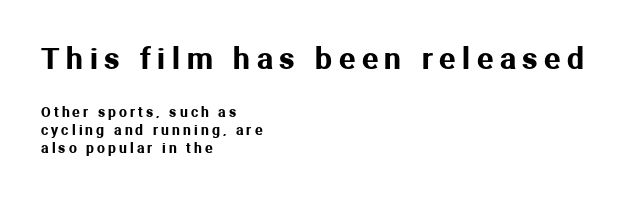
Q: Is the text italic (slanted)? A: No, it is upright.
Q: Is the typeface a serif or a sans-serif typeface? A: Sans-serif.
Q: Is the text underlined? A: No.
Q: How is the paragraph aligned? A: Left-aligned.
Q: Is the spacing between letters normal or unusually wide? A: Unusually wide.
Q: Is the spacing between lines tight, normal or loose? A: Normal.
Q: Which block of text is set in a larger size, the first (top) or the second (bottom)? A: The first (top) one.
Q: Width (condensed, normal, or wide)? A: Normal.
Q: Stroke contrast? A: Medium.
Q: x-height? A: Medium.
Q: Monospaced? A: No.
